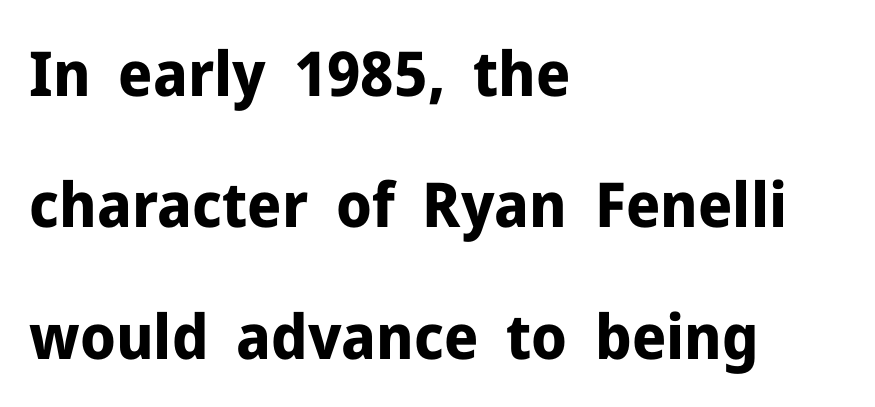
The image shows 62 px bold sans-serif type, upright; set left-aligned, loose line spacing (2.12x), normal letter spacing, not underlined; low stroke contrast and a medium x-height.
